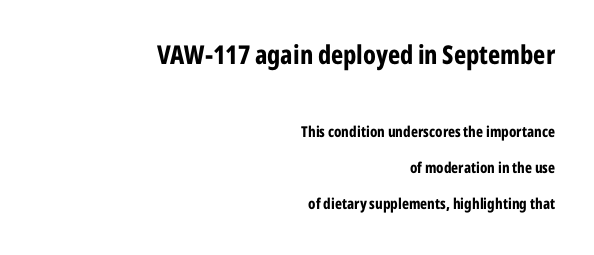
The image shows 26 px bold type, upright; set right-aligned, loose line spacing (2.39x), normal letter spacing, not underlined; the first (top) block is 1.73x larger.
